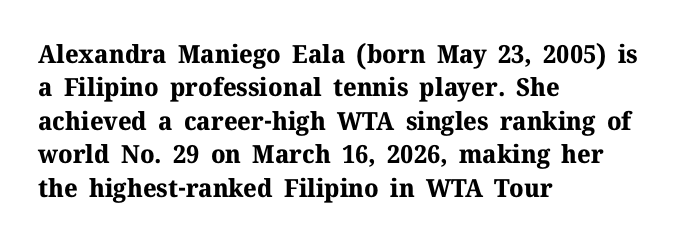
The image shows 25 px bold type, upright; set left-aligned, normal line spacing (1.34x), normal letter spacing, not underlined.
